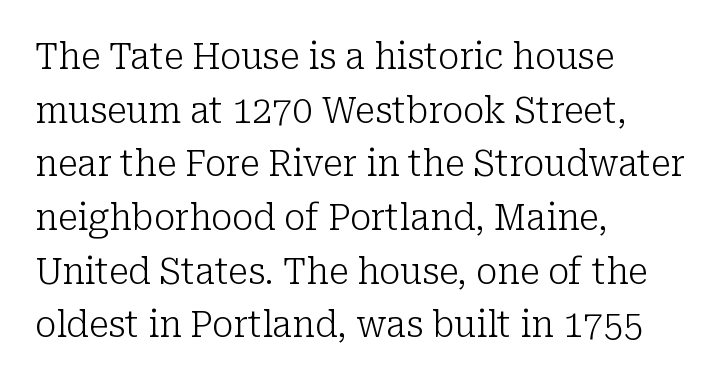
{"serif": "yes", "italic": "no", "bold": "no", "weight": "light", "width": "normal", "stroke_contrast": "low", "x_height": "medium", "monospaced": "no", "underline": "no", "align": "left", "line_spacing": "normal", "line_spacing_ratio": 1.49, "letter_spacing": "normal", "letter_spacing_em": 0.0, "glyph_px": 36}
